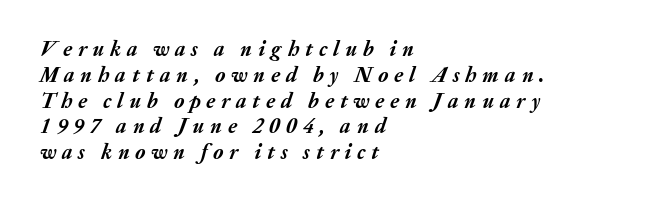
Q: Is the text bold? A: Yes.
Q: Is the text italic (slanted)? A: Yes, it leans right by about 20 degrees.
Q: Is the text underlined? A: No.
Q: How is the paragraph aligned? A: Left-aligned.
Q: Is the spacing between letters normal or unusually wide? A: Unusually wide.
